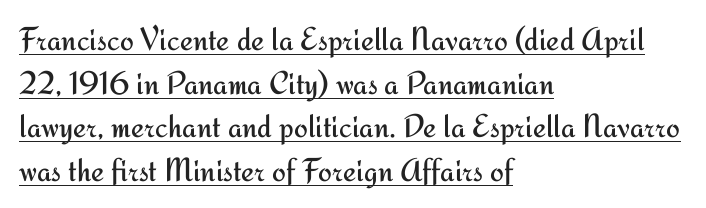
{"serif": "no", "italic": "no", "bold": "no", "weight": "regular", "width": "normal", "stroke_contrast": "medium", "x_height": "small", "monospaced": "no", "underline": "yes", "align": "left", "line_spacing": "normal", "line_spacing_ratio": 1.32, "letter_spacing": "normal", "letter_spacing_em": 0.0, "glyph_px": 33}
